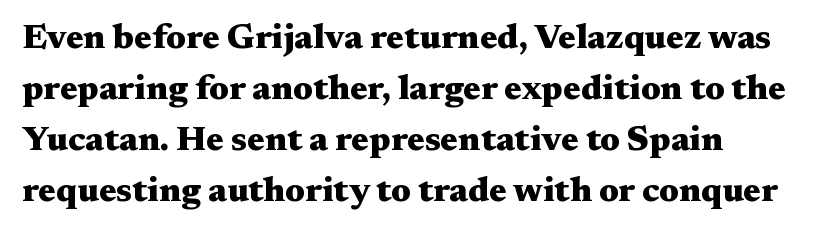
{"serif": "yes", "italic": "no", "bold": "yes", "weight": "heavy", "width": "wide", "stroke_contrast": "medium", "x_height": "medium", "monospaced": "no", "underline": "no", "align": "left", "line_spacing": "normal", "line_spacing_ratio": 1.46, "letter_spacing": "normal", "letter_spacing_em": 0.0, "glyph_px": 35}
